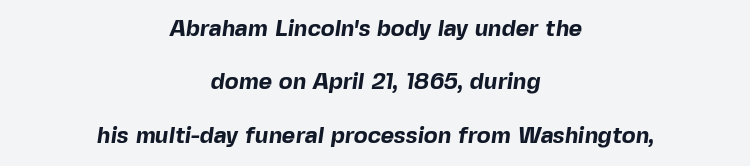
The image shows 23 px bold type; set centered, loose line spacing (2.32x), normal letter spacing, not underlined.
